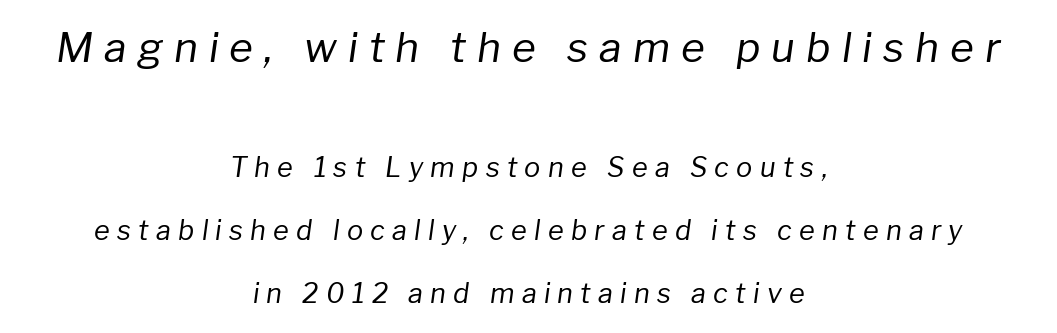
{"italic": "yes", "lean": "right", "slant_degrees": 8, "bold": "no", "weight": "regular", "width": "normal", "stroke_contrast": "low", "x_height": "medium", "monospaced": "no", "underline": "no", "align": "center", "line_spacing": "loose", "line_spacing_ratio": 2.33, "letter_spacing": "wide", "letter_spacing_em": 0.27, "larger_block": "first", "size_ratio": 1.52, "glyph_px": 41}
